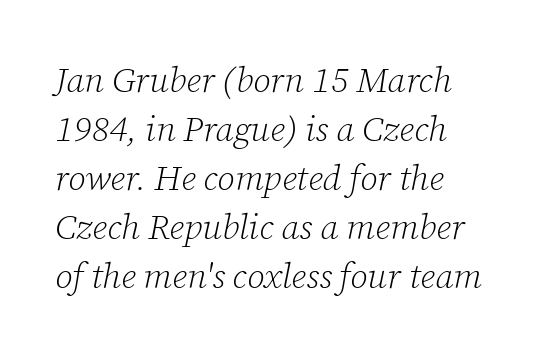
A typesetter would call this zero additional tracking. Regarding serifs, this sample has them. Is this a fixed-width face? No — the glyphs have proportional, varying widths. These glyphs show unthickened strokes, regular width or finer. Slanted lettering throughout. Is there much room between lines? A standard amount, neither cramped nor airy.
